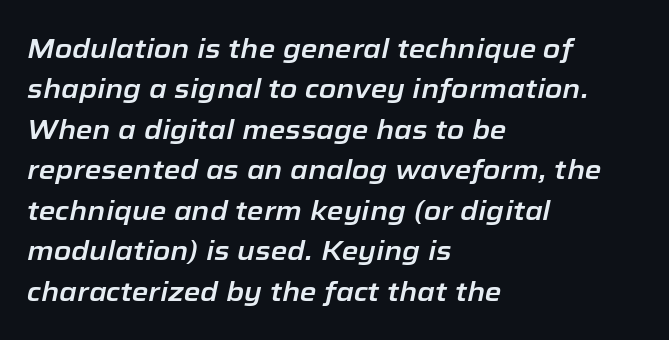
Q: Is the text italic (slanted)? A: Yes, it leans right by about 12 degrees.
Q: Is the text underlined? A: No.
Q: How is the paragraph aligned? A: Left-aligned.
Q: Is the spacing between letters normal or unusually wide? A: Normal.
Q: Is the spacing between lines tight, normal or loose? A: Normal.
